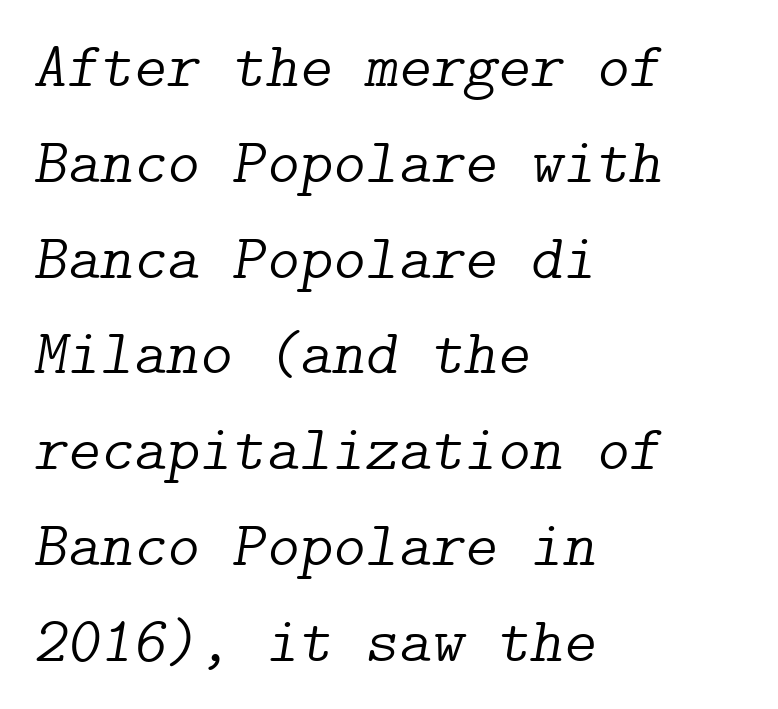
The image shows 63 px light serif type, italic (leaning right); set left-aligned, normal line spacing (1.52x), normal letter spacing, not underlined; low stroke contrast and a medium x-height.
